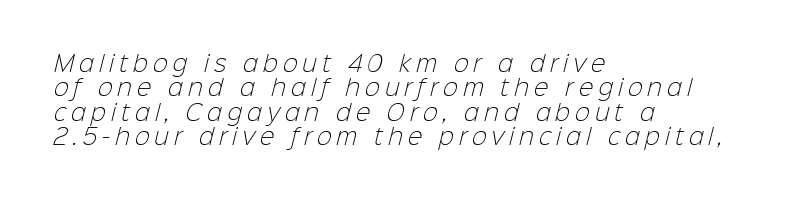
Q: Is the text bold? A: No.
Q: Is the text underlined? A: No.
Q: How is the paragraph aligned? A: Left-aligned.
Q: Is the spacing between letters normal or unusually wide? A: Unusually wide.
Q: Is the spacing between lines tight, normal or loose? A: Tight.
